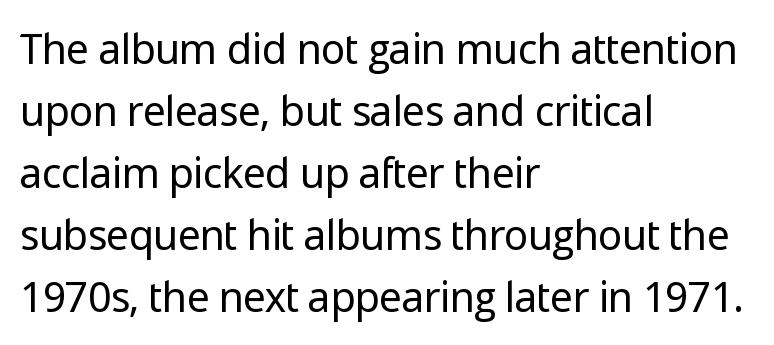
Characters follow at the spacing the type designer built in. What's the leading like? Ordinary, nothing unusual. Descenders hang freely into open space. Each letter's strokes conclude bluntly, with no projecting serifs. The compositor pushed each line to the left boundary. Character widths vary here, with narrow letters taking less room than wide ones.
